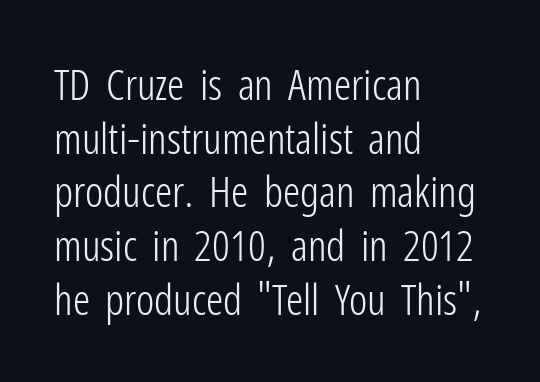
{"serif": "no", "italic": "no", "bold": "no", "weight": "light", "width": "condensed", "stroke_contrast": "low", "x_height": "medium", "monospaced": "no", "underline": "no", "align": "left", "line_spacing": "normal", "line_spacing_ratio": 1.25, "letter_spacing": "normal", "letter_spacing_em": 0.0, "glyph_px": 43}
